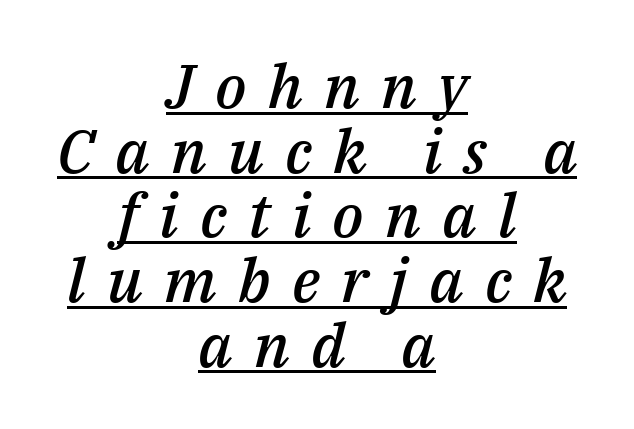
The image shows 61 px semibold type, italic (leaning right); set centered, tight line spacing (1.06x), unusually wide letter spacing (+0.35 em), underlined; medium stroke contrast and a medium x-height.
